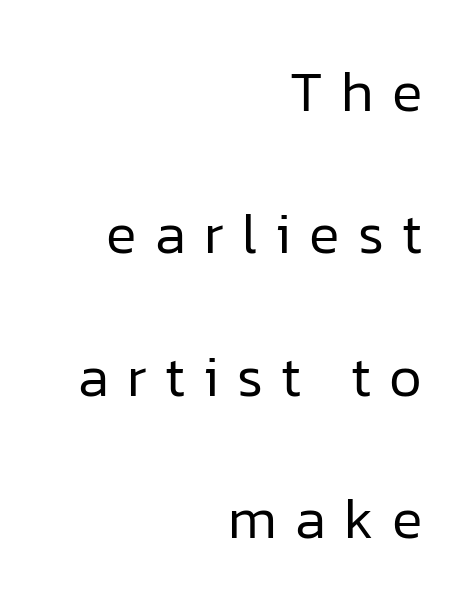
The image shows 57 px regular-weight sans-serif type, upright; set right-aligned, loose line spacing (2.5x), unusually wide letter spacing (+0.32 em), not underlined; low stroke contrast and a medium x-height.
